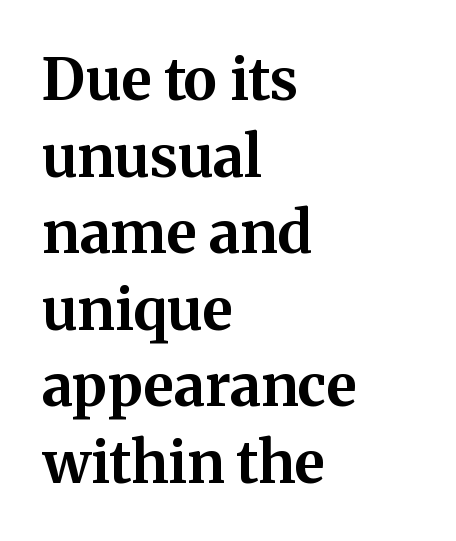
Q: Is the text bold? A: Yes.
Q: Is the text italic (slanted)? A: No, it is upright.
Q: Is the typeface a serif or a sans-serif typeface? A: Serif.
Q: Is the text underlined? A: No.
Q: How is the paragraph aligned? A: Left-aligned.
Q: Is the spacing between letters normal or unusually wide? A: Normal.
Q: Is the spacing between lines tight, normal or loose? A: Normal.
Q: Width (condensed, normal, or wide)? A: Normal.
Q: Stroke contrast? A: Medium.
Q: x-height? A: Medium.
Q: Monospaced? A: No.
